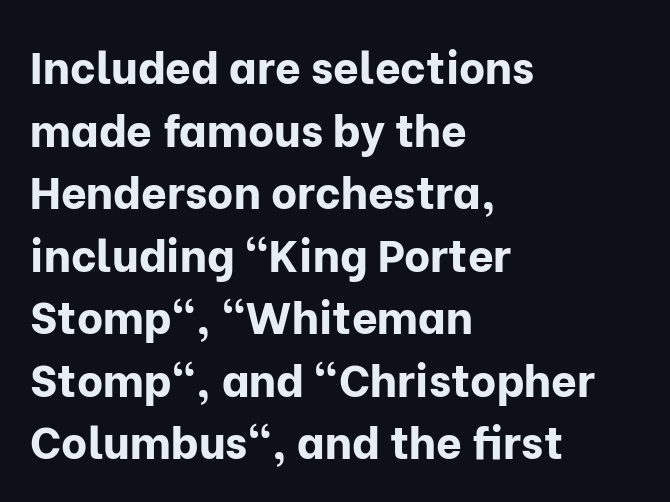
This block has exactly the height ordinary leading produces. Typesetter's note: full bold, strokes at maximum text heaviness. The paragraph has a hard left edge and a soft right edge. Every character sits straight up, as roman type does. Serif or sans? Sans — the stroke terminals are bare.
